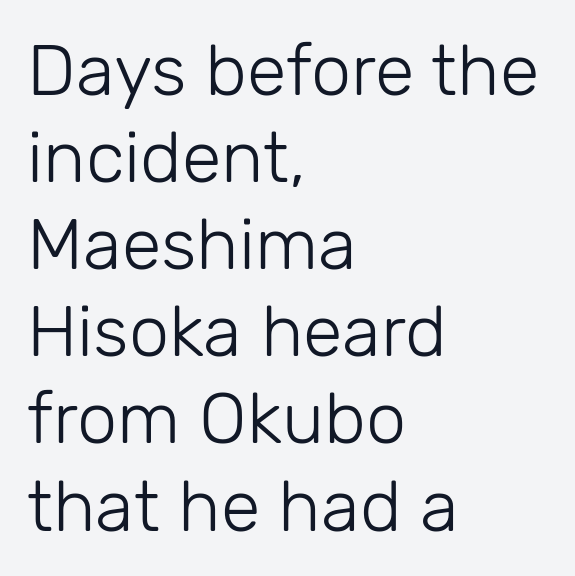
The image shows 72 px light sans-serif type, upright; set left-aligned, line spacing 1.21x, normal letter spacing, not underlined; low stroke contrast and a medium x-height.
